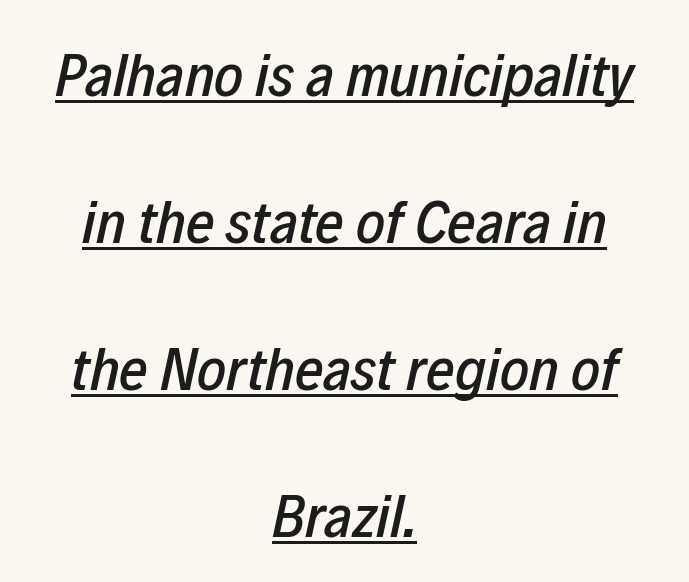
Q: Is the text italic (slanted)? A: Yes, it leans right by about 12 degrees.
Q: Is the text underlined? A: Yes.
Q: How is the paragraph aligned? A: Centered.
Q: Is the spacing between letters normal or unusually wide? A: Normal.
Q: Is the spacing between lines tight, normal or loose? A: Loose.
Q: Width (condensed, normal, or wide)? A: Condensed.
Q: Stroke contrast? A: Low.
Q: x-height? A: Medium.
Q: Monospaced? A: No.
